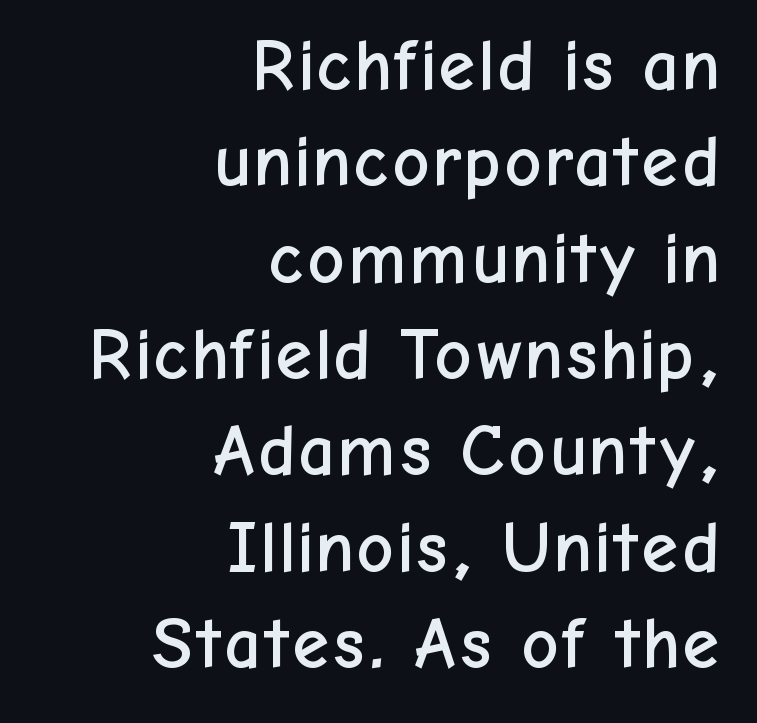
Q: Is the text italic (slanted)? A: No, it is upright.
Q: Is the typeface a serif or a sans-serif typeface? A: Sans-serif.
Q: Is the text underlined? A: No.
Q: How is the paragraph aligned? A: Right-aligned.
Q: Is the spacing between letters normal or unusually wide? A: Normal.
Q: Is the spacing between lines tight, normal or loose? A: Normal.
Q: Width (condensed, normal, or wide)? A: Normal.
Q: Stroke contrast? A: Low.
Q: x-height? A: Medium.
Q: Monospaced? A: No.
